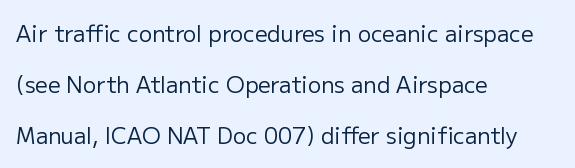
{"italic": "no", "bold": "no", "underline": "no", "align": "left", "line_spacing": "loose", "line_spacing_ratio": 2.32, "letter_spacing": "normal", "letter_spacing_em": 0.0, "glyph_px": 22}
